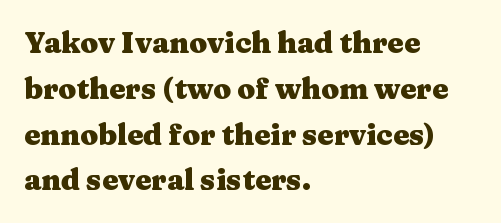
{"serif": "yes", "italic": "no", "bold": "yes", "weight": "heavy", "width": "wide", "stroke_contrast": "medium", "x_height": "medium", "monospaced": "no", "underline": "no", "align": "left", "line_spacing": "normal", "line_spacing_ratio": 1.58, "letter_spacing": "normal", "letter_spacing_em": 0.0, "glyph_px": 29}
